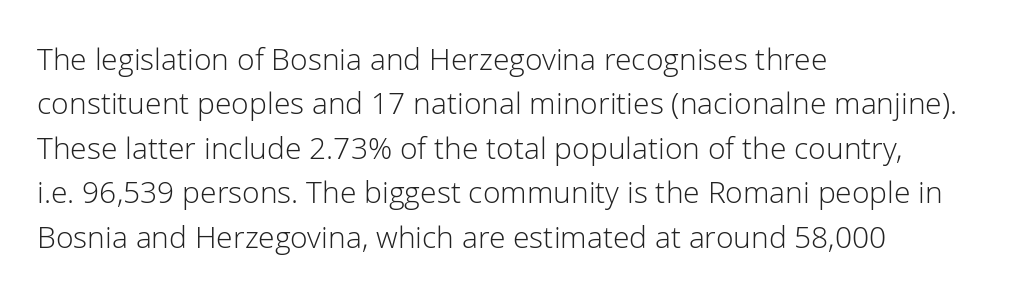
Check where the strokes stop: nothing finishes them off — pure sans. The rag falls on the right side of this text block. Posture: straight, roman, zero tilt. Bold? No — there's no thickening of the strokes. Each letter keeps its own natural width here, so spacing adapts to shape.
